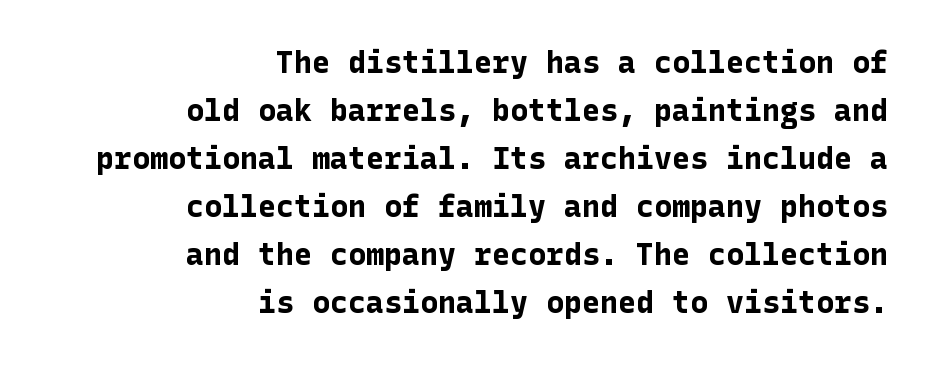
{"serif": "no", "italic": "no", "bold": "yes", "weight": "bold", "width": "normal", "stroke_contrast": "low", "x_height": "medium", "underline": "no", "align": "right", "line_spacing": "normal", "line_spacing_ratio": 1.6, "letter_spacing": "normal", "letter_spacing_em": 0.0, "glyph_px": 30}
